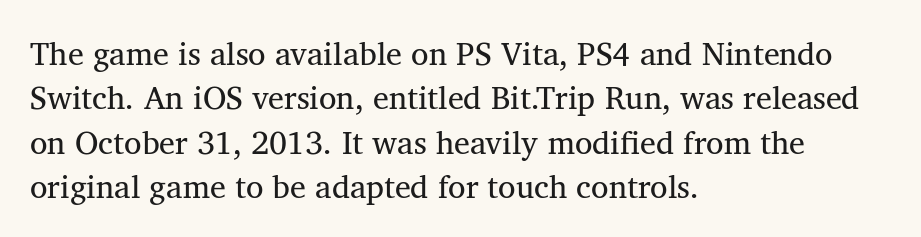
Q: Is the text bold? A: No.
Q: Is the text italic (slanted)? A: No, it is upright.
Q: Is the typeface a serif or a sans-serif typeface? A: Serif.
Q: Is the text underlined? A: No.
Q: How is the paragraph aligned? A: Left-aligned.
Q: Is the spacing between letters normal or unusually wide? A: Normal.
Q: Is the spacing between lines tight, normal or loose? A: Normal.
Q: Width (condensed, normal, or wide)? A: Normal.
Q: Stroke contrast? A: Medium.
Q: x-height? A: Medium.
Q: Monospaced? A: No.
